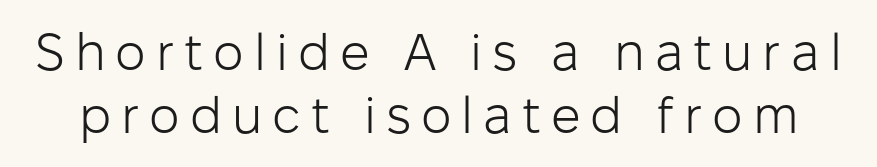
The letters stand upright; this is a roman face. The space directly below the letters is spotless. Looks like regular typesetting: each glyph gets only the width it needs. The weight would be labelled regular, book, light, or lighter still.
